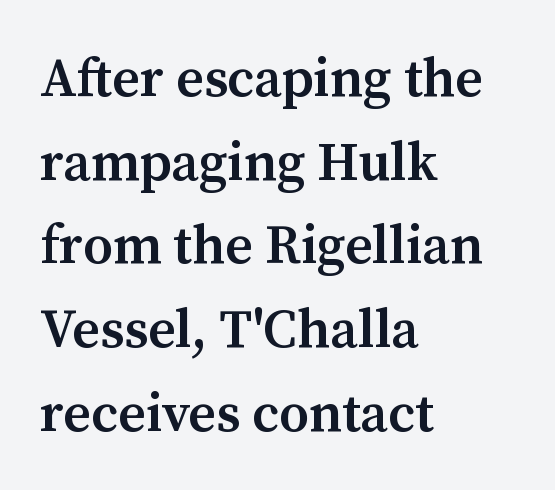
The image shows 54 px semibold serif type, upright; set left-aligned, normal line spacing (1.55x), normal letter spacing, not underlined; medium stroke contrast and a medium x-height.
